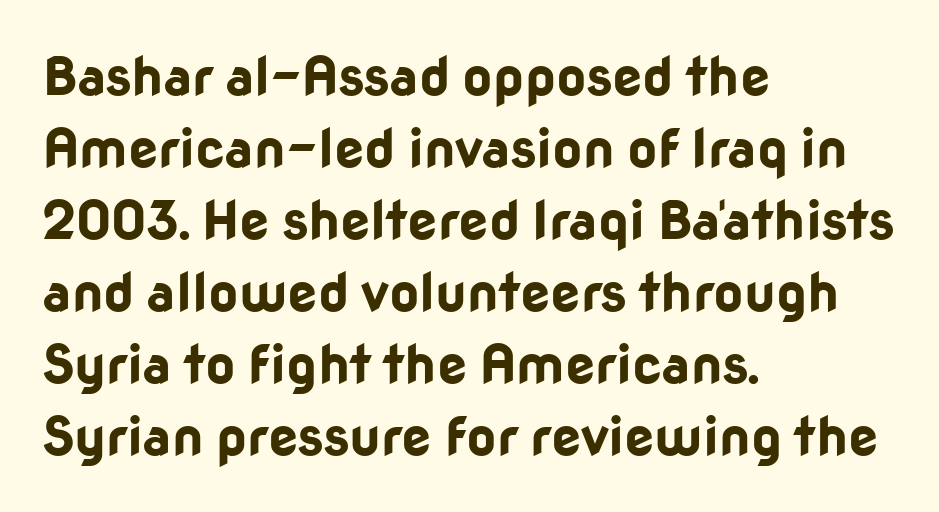
The image shows 53 px bold sans-serif type, upright; set left-aligned, normal line spacing (1.36x), normal letter spacing, not underlined; low stroke contrast and a medium x-height.
